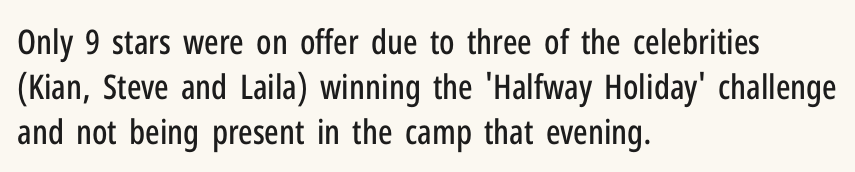
Q: Is the text italic (slanted)? A: No, it is upright.
Q: Is the typeface a serif or a sans-serif typeface? A: Sans-serif.
Q: Is the text underlined? A: No.
Q: How is the paragraph aligned? A: Left-aligned.
Q: Is the spacing between letters normal or unusually wide? A: Normal.
Q: Is the spacing between lines tight, normal or loose? A: Normal.
Q: Width (condensed, normal, or wide)? A: Condensed.
Q: Stroke contrast? A: Low.
Q: x-height? A: Medium.
Q: Monospaced? A: No.
